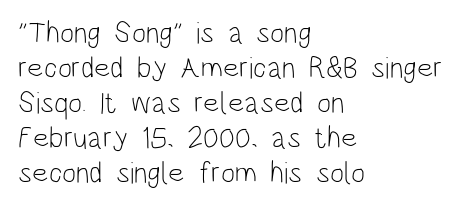
The image shows 30 px light, condensed sans-serif type, upright; set left-aligned, line spacing 1.17x, normal letter spacing, not underlined; low stroke contrast and a large x-height.
